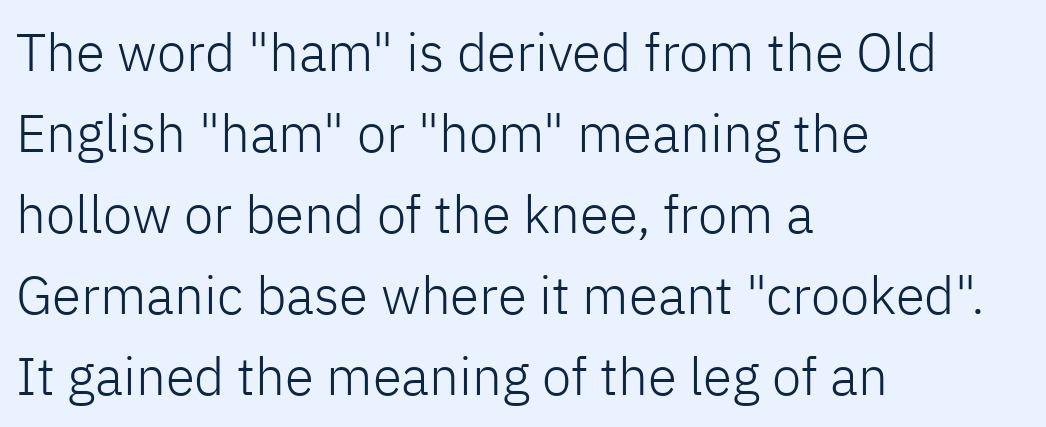
Is the stroke heavy? The answer is a plain regular-or-lighter. Vertical spacing — default. Between one letter and the next there's only the usual sliver of space. A typesetter would label this face a sans.
